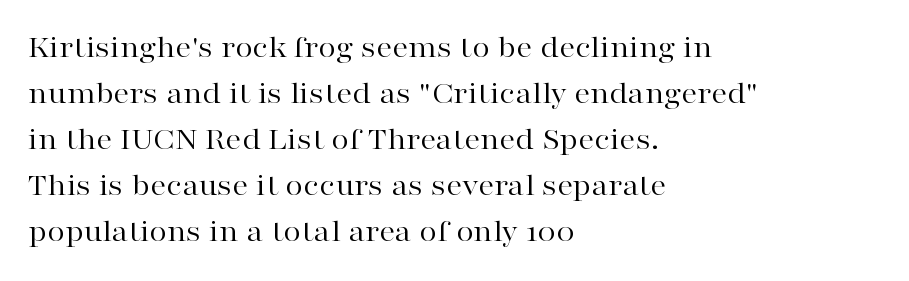
{"serif": "yes", "italic": "no", "bold": "no", "weight": "regular", "width": "wide", "stroke_contrast": "high", "x_height": "medium", "monospaced": "no", "underline": "no", "align": "left", "line_spacing": "normal", "line_spacing_ratio": 1.44, "letter_spacing": "normal", "letter_spacing_em": 0.0, "glyph_px": 32}
